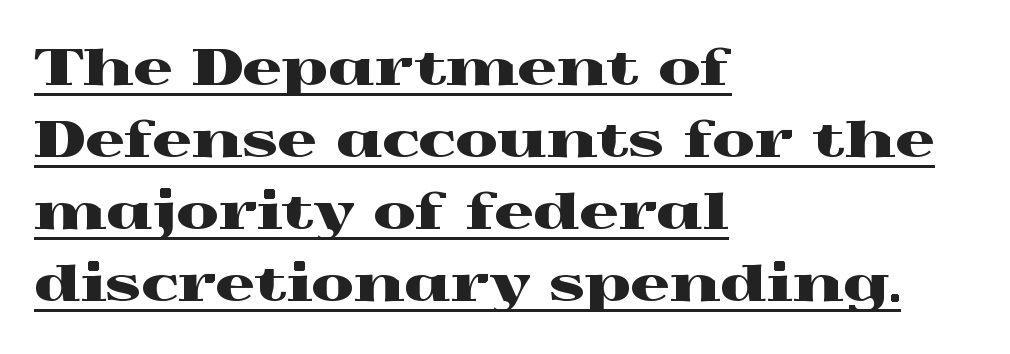
The image shows 49 px wide serif type, upright; set left-aligned, normal line spacing (1.47x), normal letter spacing, underlined; a medium x-height.
